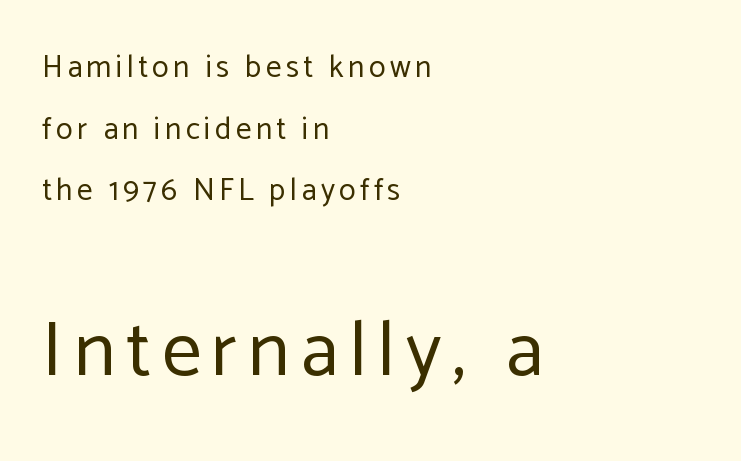
{"serif": "no", "italic": "no", "bold": "no", "weight": "regular", "width": "normal", "stroke_contrast": "low", "x_height": "medium", "monospaced": "no", "underline": "no", "align": "left", "line_spacing": "loose", "line_spacing_ratio": 1.99, "larger_block": "second", "size_ratio": 2.52, "glyph_px": 78}
